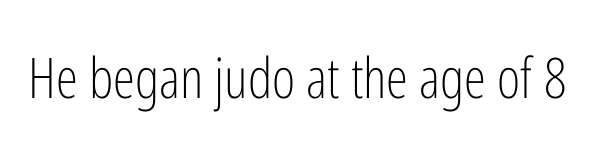
{"serif": "no", "italic": "no", "bold": "no", "weight": "light", "width": "condensed", "stroke_contrast": "low", "x_height": "medium", "monospaced": "no", "underline": "no", "letter_spacing": "normal", "letter_spacing_em": 0.0, "glyph_px": 56}
